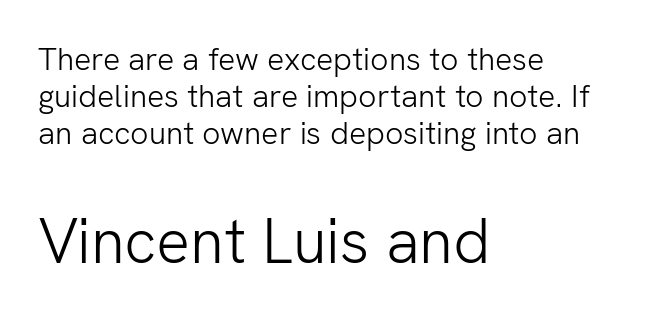
{"serif": "no", "italic": "no", "bold": "no", "weight": "light", "width": "normal", "stroke_contrast": "low", "x_height": "medium", "monospaced": "no", "underline": "no", "align": "left", "line_spacing_ratio": 1.16, "letter_spacing": "normal", "letter_spacing_em": 0.0, "larger_block": "second", "size_ratio": 1.97, "glyph_px": 63}
